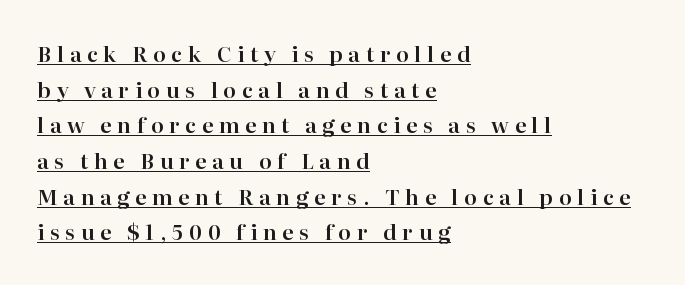
{"italic": "no", "underline": "yes", "align": "left", "line_spacing": "normal", "line_spacing_ratio": 1.7, "letter_spacing": "wide", "letter_spacing_em": 0.27, "glyph_px": 21}
